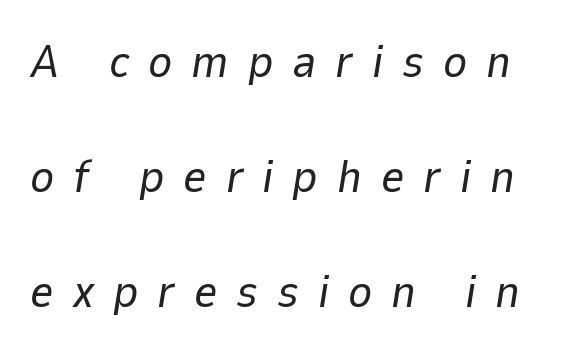
Q: Is the text bold? A: No.
Q: Is the text italic (slanted)? A: Yes, it leans right by about 9 degrees.
Q: Is the text underlined? A: No.
Q: Is the spacing between letters normal or unusually wide? A: Unusually wide.
Q: Is the spacing between lines tight, normal or loose? A: Loose.
Q: Width (condensed, normal, or wide)? A: Normal.
Q: Stroke contrast? A: Low.
Q: x-height? A: Medium.
Q: Monospaced? A: No.
